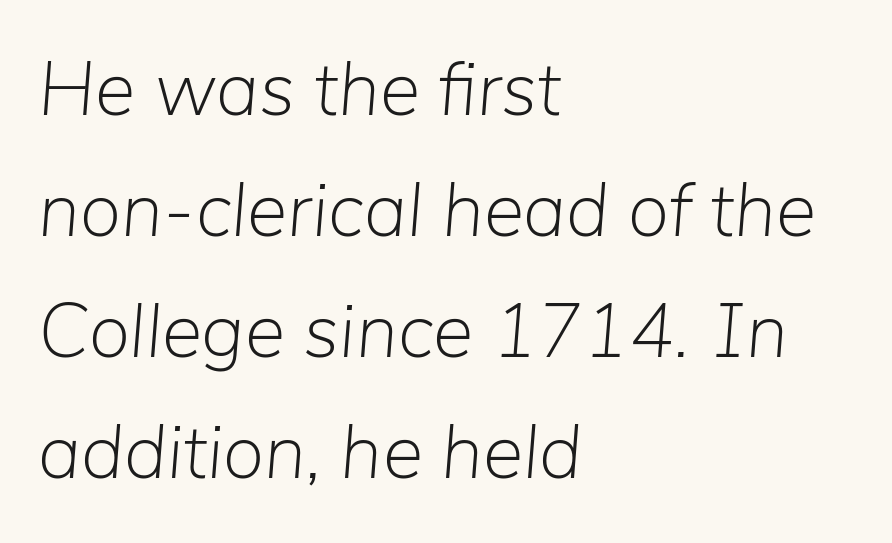
{"italic": "yes", "lean": "right", "slant_degrees": 5, "bold": "no", "weight": "light", "width": "normal", "stroke_contrast": "low", "x_height": "medium", "monospaced": "no", "underline": "no", "align": "left", "line_spacing": "normal", "line_spacing_ratio": 1.59, "letter_spacing": "normal", "letter_spacing_em": 0.0, "glyph_px": 76}
